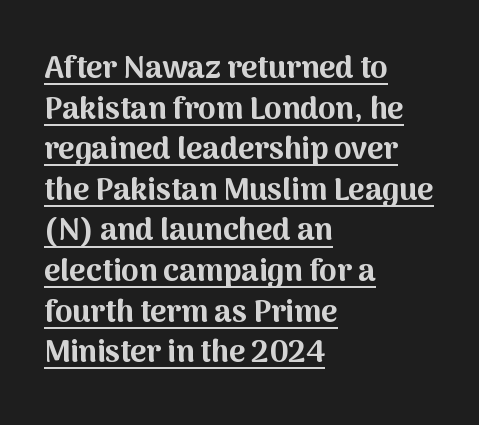
This block has exactly the height ordinary leading produces. Every letter is thick-stroked: bold, no question. Do the characters align in a grid? No, the font is proportional. Casual observation: everything's shoved over to the left. The letters stand straight up with perfectly vertical stems.
